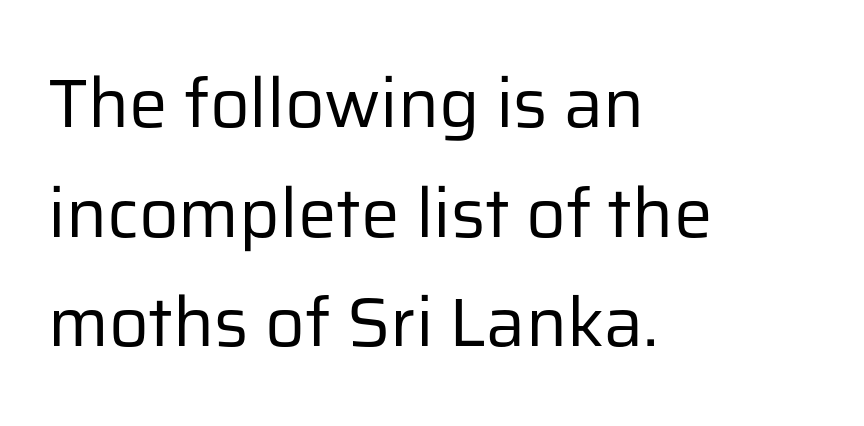
Rows of type keep a routine distance in the vertical direction. You could not count columns in this text — the font is proportionally spaced. This is the regular roman posture of the typeface. Is the stroke heavy? The answer is a plain regular-or-lighter.
